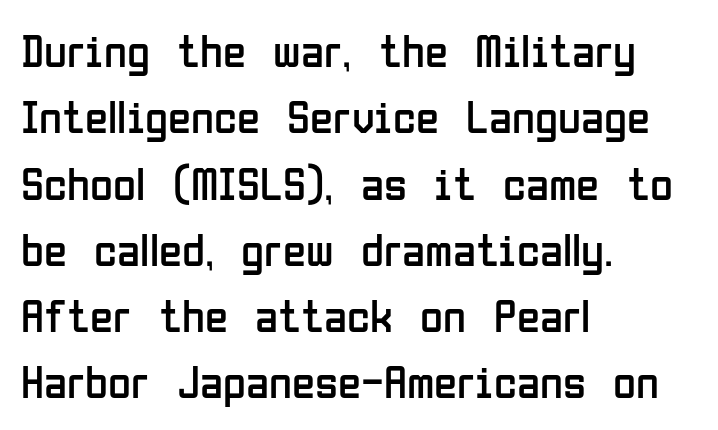
Is the type heavy? It reads as light-to-regular instead. A typesetter would call this leading conventional body-copy spacing. Typographically, this falls in the sans-serif category. A typesetter would call this proportional, since set widths differ per character. Rule under the text: the space is simply empty. The compositor pushed each line to the left boundary.
